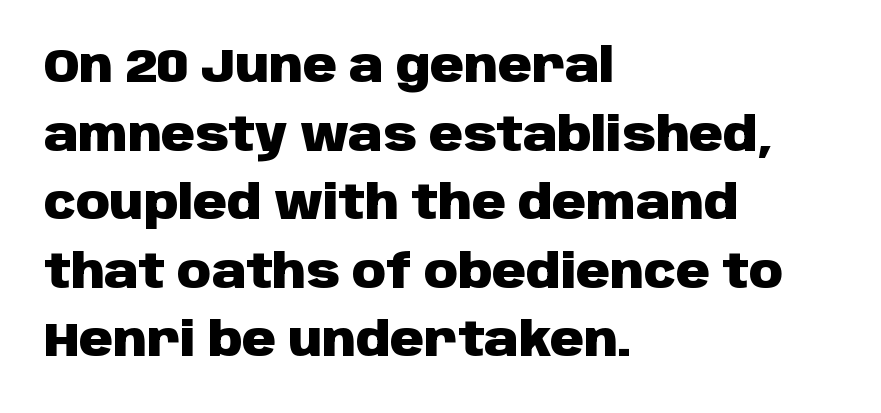
The image shows 47 px heavy sans-serif type, upright; set left-aligned, normal line spacing (1.46x), normal letter spacing, not underlined; low stroke contrast and a large x-height.
